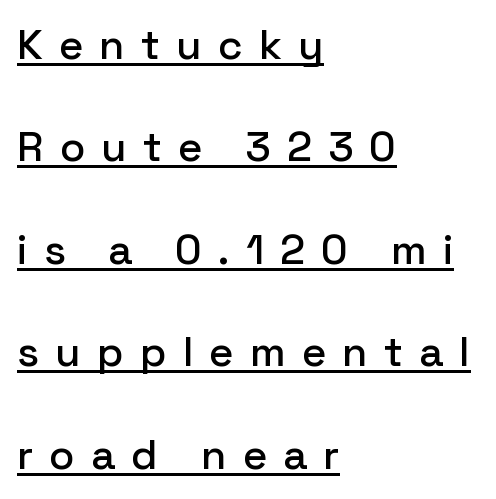
The image shows 42 px sans-serif type, upright; set left-aligned, loose line spacing (2.44x), unusually wide letter spacing (+0.38 em), underlined; low stroke contrast and a medium x-height.
